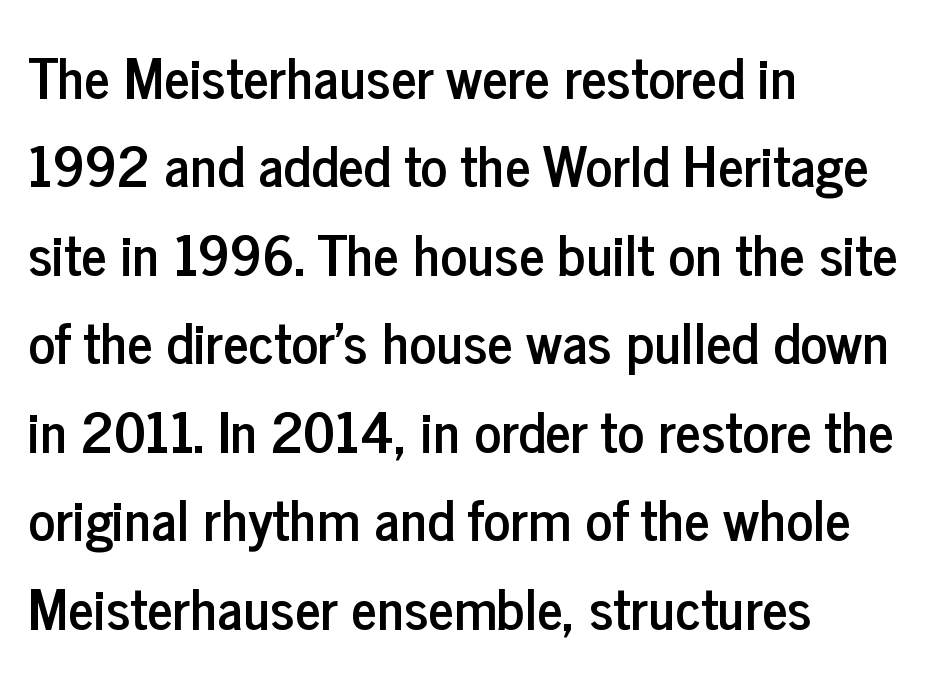
The image shows 56 px condensed sans-serif type, upright; set left-aligned, normal line spacing (1.58x), normal letter spacing, not underlined; low stroke contrast and a medium x-height.
